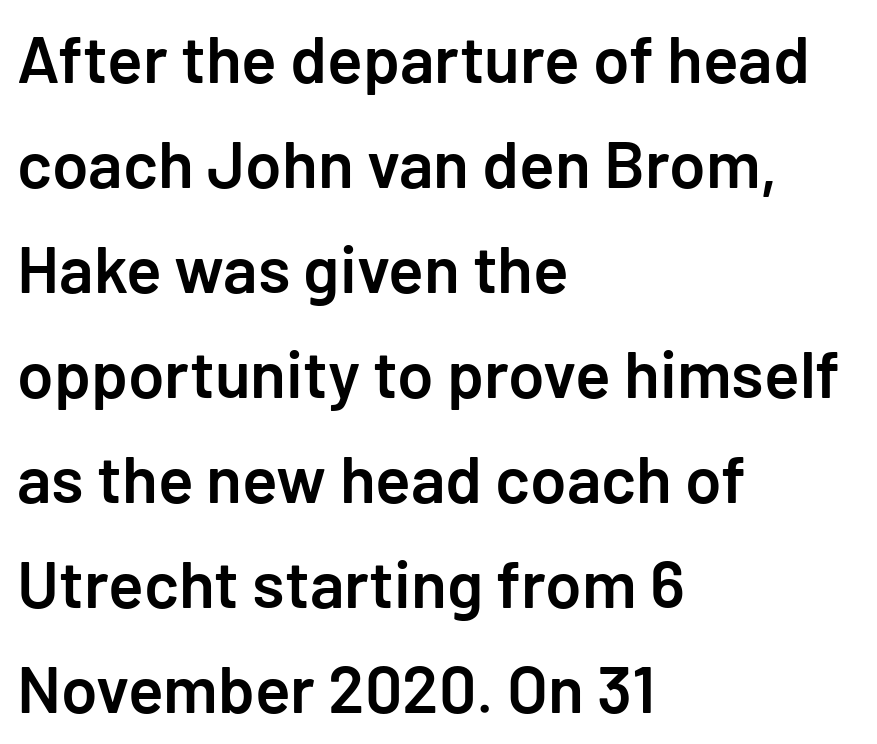
Q: Is the text bold? A: Semi-bold.
Q: Is the text italic (slanted)? A: No, it is upright.
Q: Is the typeface a serif or a sans-serif typeface? A: Sans-serif.
Q: Is the text underlined? A: No.
Q: How is the paragraph aligned? A: Left-aligned.
Q: Is the spacing between letters normal or unusually wide? A: Normal.
Q: Is the spacing between lines tight, normal or loose? A: Normal.
Q: Width (condensed, normal, or wide)? A: Normal.
Q: Stroke contrast? A: Low.
Q: x-height? A: Medium.
